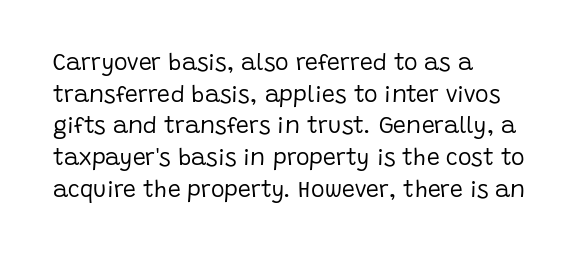
The image shows 23 px text type, upright; set left-aligned, normal line spacing (1.38x), normal letter spacing, not underlined.
